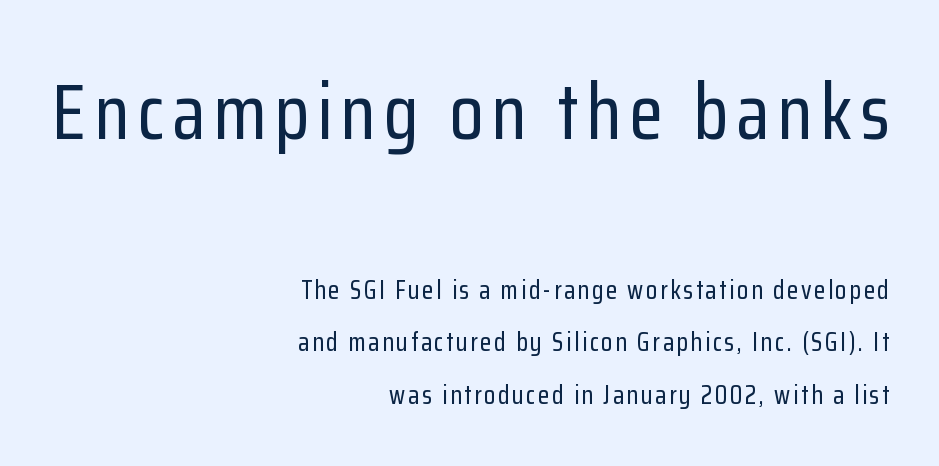
Q: Is the text italic (slanted)? A: No, it is upright.
Q: Is the typeface a serif or a sans-serif typeface? A: Sans-serif.
Q: Is the text underlined? A: No.
Q: How is the paragraph aligned? A: Right-aligned.
Q: Is the spacing between lines tight, normal or loose? A: Loose.
Q: Which block of text is set in a larger size, the first (top) or the second (bottom)? A: The first (top) one.
Q: Width (condensed, normal, or wide)? A: Condensed.
Q: Stroke contrast? A: Low.
Q: x-height? A: Medium.
Q: Monospaced? A: No.
